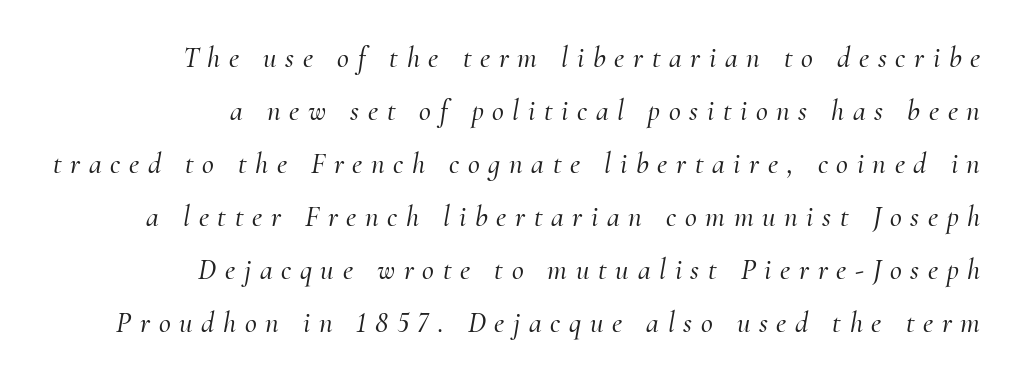
Serif or sans? Serif — the stroke terminals have little feet. Between one letter and the next there's a generous, obvious gap. This is oblique type, the kind used for emphasis or titles. Every row of glyphs terminates at an identical x-position on the right.
